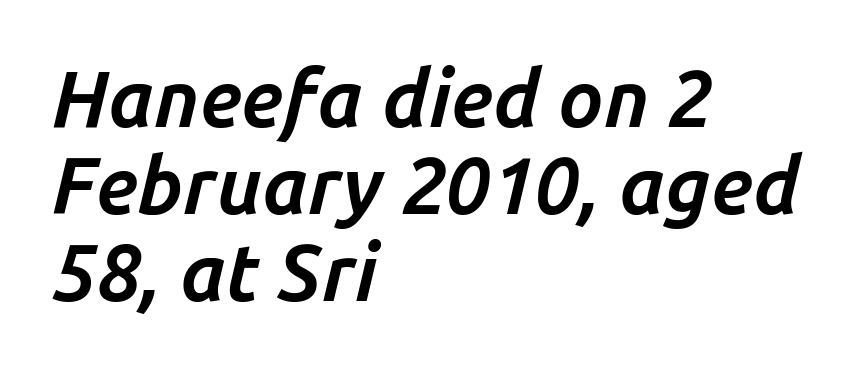
The image shows 79 px bold type, italic (leaning right); set left-aligned, tight line spacing (1.1x), normal letter spacing, not underlined; low stroke contrast and a medium x-height.
